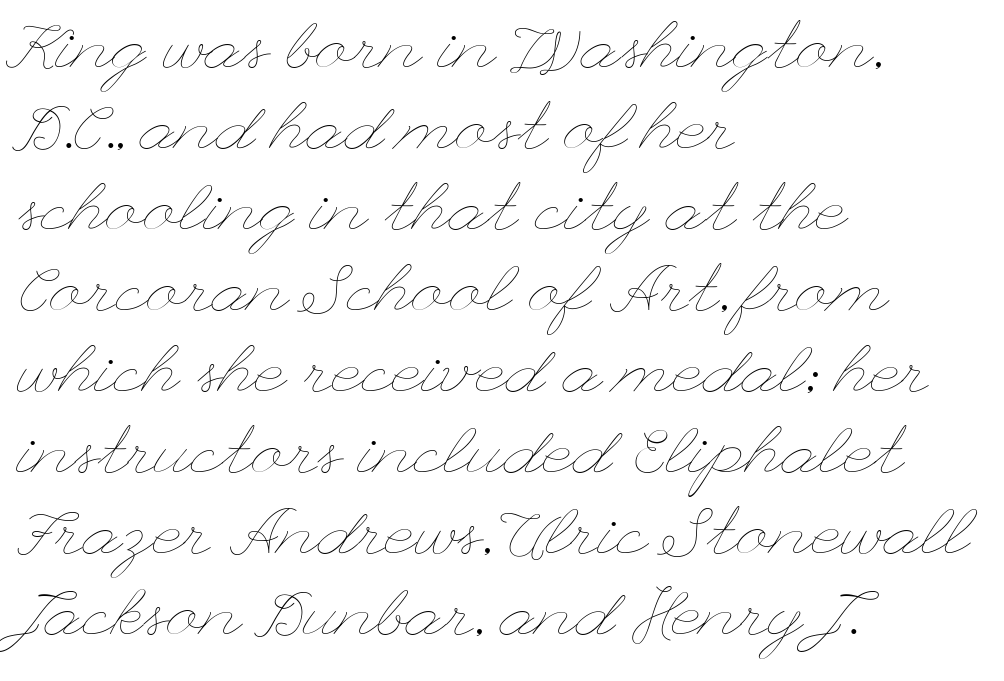
Q: Is the text bold? A: No.
Q: Is the text italic (slanted)? A: Yes.
Q: Is the text underlined? A: No.
Q: How is the paragraph aligned? A: Left-aligned.
Q: Is the spacing between letters normal or unusually wide? A: Normal.
Q: Width (condensed, normal, or wide)? A: Wide.
Q: Stroke contrast? A: Low.
Q: x-height? A: Small.
